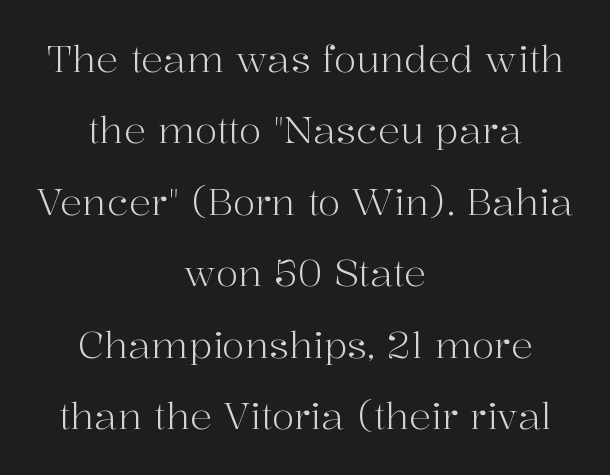
The image shows 37 px light serif type, upright; set centered, loose line spacing (1.93x), normal letter spacing, not underlined; high stroke contrast and a medium x-height.
